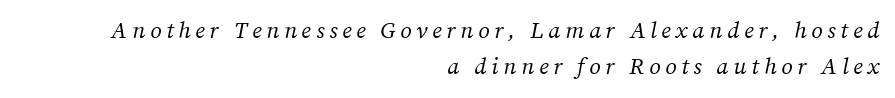
Q: Is the text bold? A: No.
Q: Is the text italic (slanted)? A: Yes, it leans right by about 12 degrees.
Q: Is the text underlined? A: No.
Q: How is the paragraph aligned? A: Right-aligned.
Q: Is the spacing between letters normal or unusually wide? A: Unusually wide.
Q: Is the spacing between lines tight, normal or loose? A: Normal.
